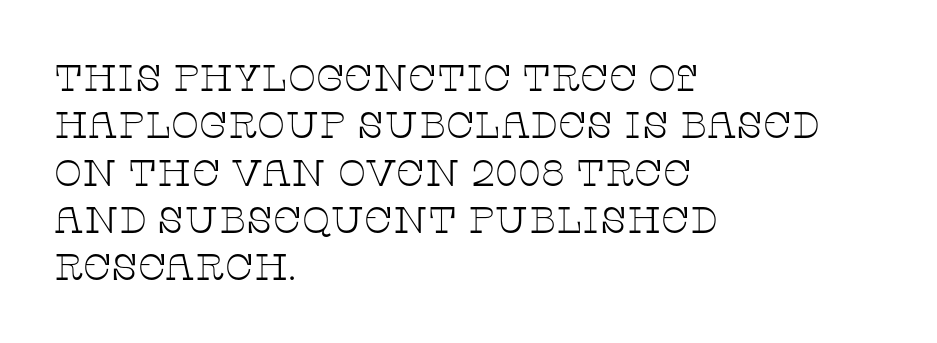
{"serif": "yes", "italic": "no", "bold": "no", "weight": "thin", "width": "wide", "stroke_contrast": "low", "x_height": "large", "monospaced": "no", "underline": "no", "align": "left", "line_spacing": "normal", "line_spacing_ratio": 1.28, "letter_spacing": "normal", "letter_spacing_em": 0.0, "glyph_px": 37}
